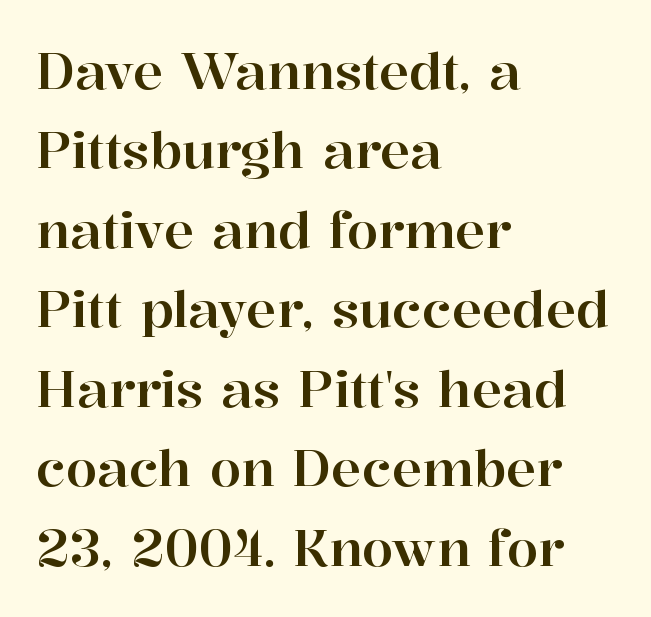
When letters stand straight like this, we call the style roman or upright. Each new line begins a customary step beneath the previous one. Each word holds together tightly as a unit, with standard inter-letter gaps. The letters advance in unequal steps, a hallmark of proportional type. Serifs: yes, visible at the terminals of the letterforms. A classic flush-left, rag-right setting is used for this passage.
